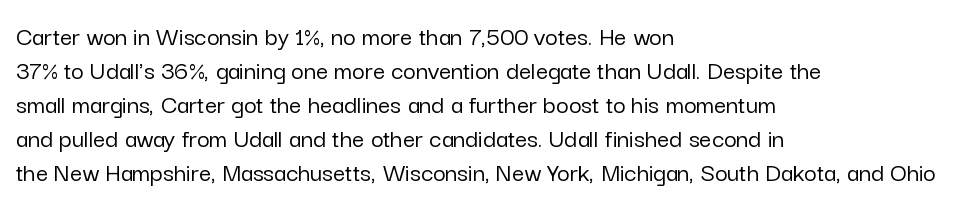
The image shows 27 px text type, upright; set left-aligned, normal line spacing (1.26x), normal letter spacing, not underlined.
